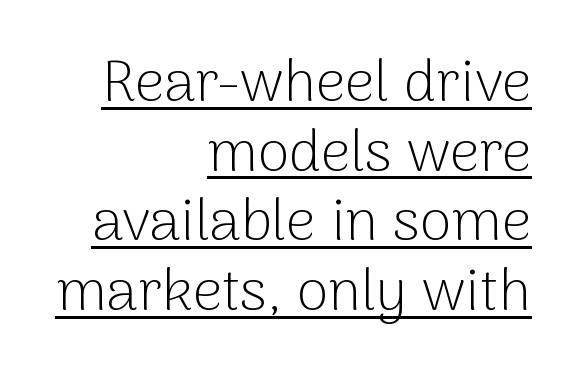
Q: Is the text bold? A: No.
Q: Is the text italic (slanted)? A: No, it is upright.
Q: Is the typeface a serif or a sans-serif typeface? A: Sans-serif.
Q: Is the text underlined? A: Yes.
Q: How is the paragraph aligned? A: Right-aligned.
Q: Is the spacing between letters normal or unusually wide? A: Normal.
Q: Width (condensed, normal, or wide)? A: Normal.
Q: Stroke contrast? A: Low.
Q: x-height? A: Medium.
Q: Monospaced? A: No.
